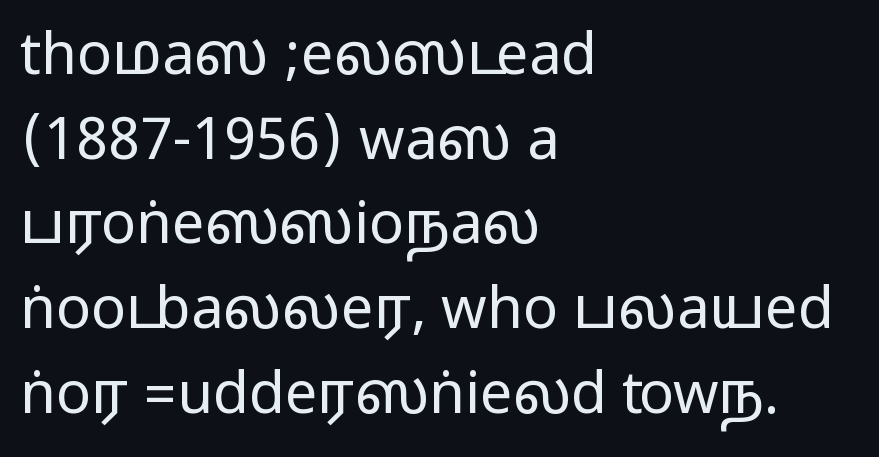
Q: Is the text italic (slanted)? A: No, it is upright.
Q: Is the typeface a serif or a sans-serif typeface? A: Sans-serif.
Q: Is the text underlined? A: No.
Q: How is the paragraph aligned? A: Left-aligned.
Q: Is the spacing between letters normal or unusually wide? A: Normal.
Q: Is the spacing between lines tight, normal or loose? A: Normal.
Q: Width (condensed, normal, or wide)? A: Wide.
Q: Stroke contrast? A: Medium.
Q: Monospaced? A: No.
